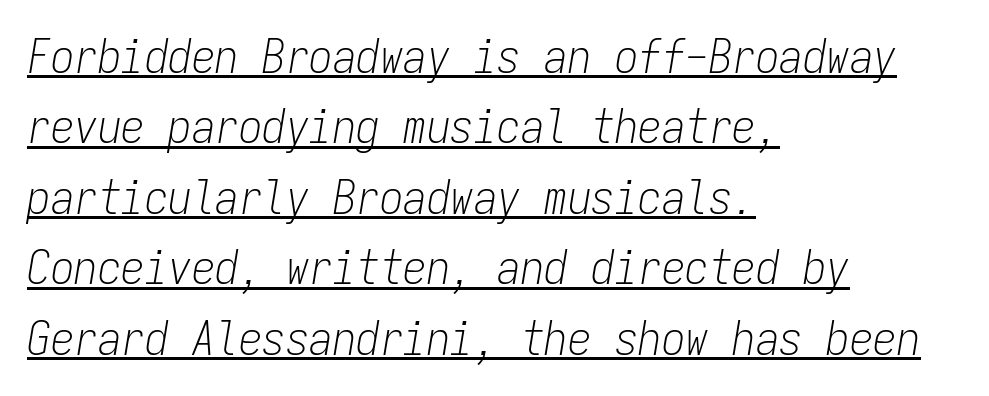
Stroke mass is kept to a normal reading level or below. The face used here is monospaced, like something from a code editor. Does a line run under the words? Yes, clearly. Inter-character spacing is left at the font's built-in metrics. The paragraph has a hard left edge and a soft right edge.
